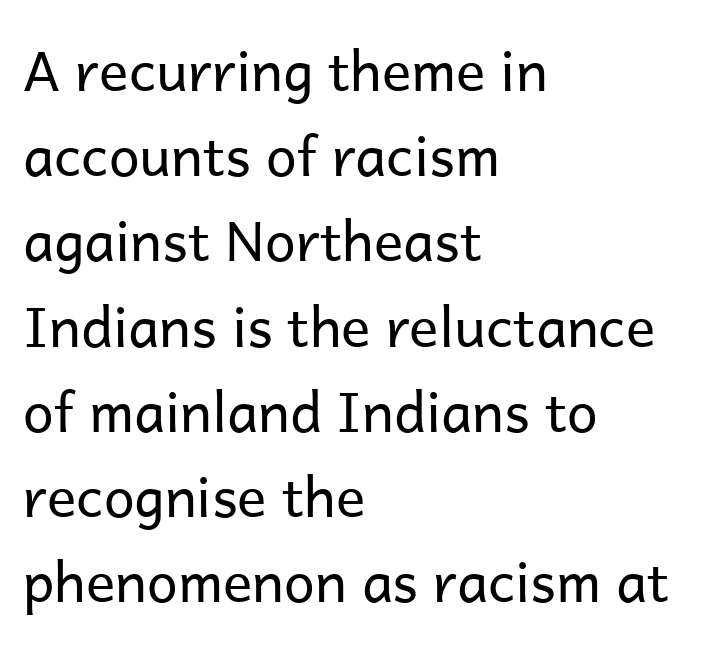
The image shows 55 px regular-weight sans-serif type, upright; set left-aligned, normal line spacing (1.55x), normal letter spacing, not underlined; low stroke contrast and a medium x-height.
